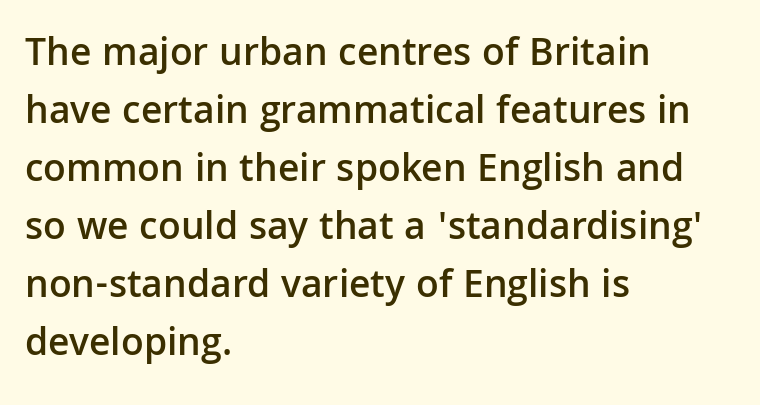
The image shows 40 px semibold sans-serif type, upright; set left-aligned, normal line spacing (1.45x), normal letter spacing, not underlined; low stroke contrast and a medium x-height.
